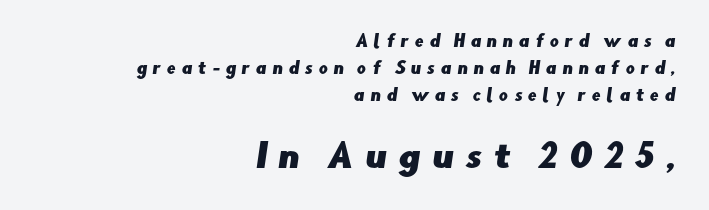
The image shows 33 px sans-serif type; set right-aligned, normal line spacing (1.68x), unusually wide letter spacing (+0.35 em), not underlined; the second (bottom) block is 2.06x larger; low stroke contrast and a small x-height.
